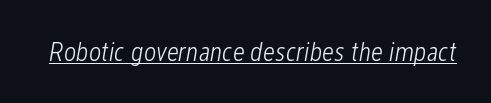
{"italic": "yes", "lean": "right", "slant_degrees": 12, "bold": "no", "underline": "yes", "letter_spacing": "normal", "letter_spacing_em": 0.0, "glyph_px": 27}
